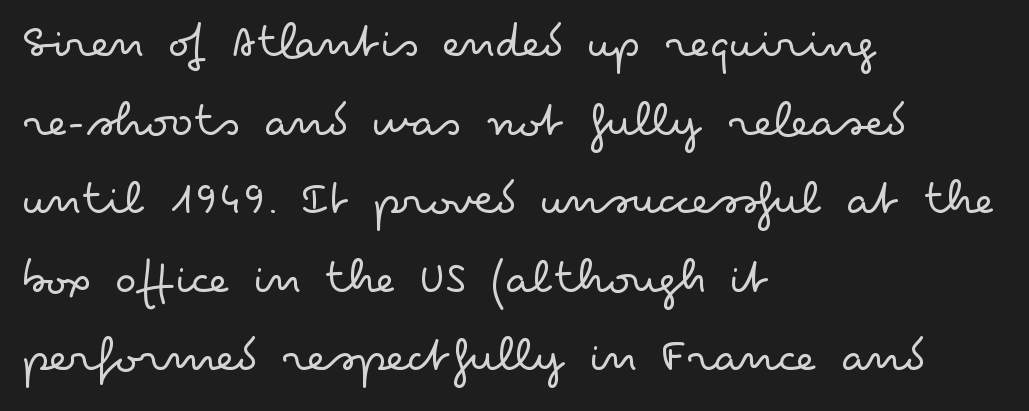
Any mark beneath the type? The region is blank. The typeface has the unassuming heft of standard copy or less. Nope, not italic — everything's standing straight. You could not count columns in this text — the font is proportionally spaced. A typesetter would label this face a sans. Each word holds together tightly as a unit, with standard inter-letter gaps.
